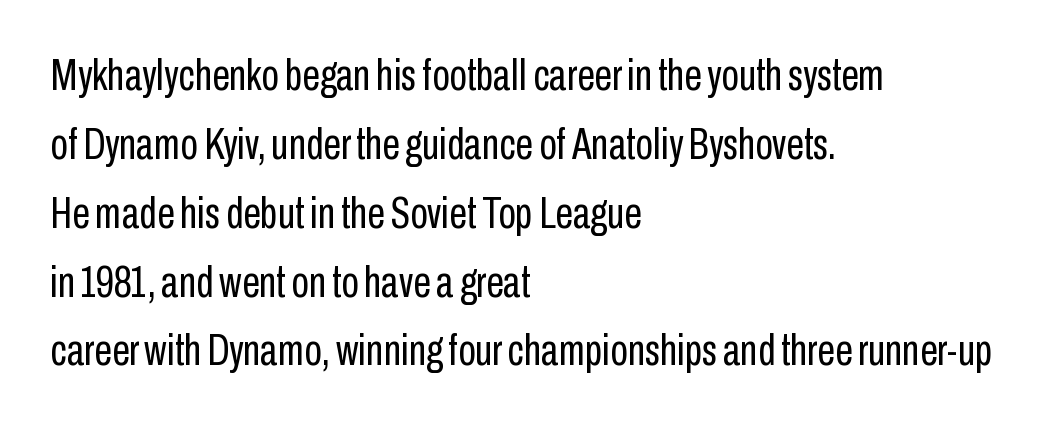
Q: Is the text bold? A: No.
Q: Is the text italic (slanted)? A: No, it is upright.
Q: Is the typeface a serif or a sans-serif typeface? A: Sans-serif.
Q: Is the text underlined? A: No.
Q: How is the paragraph aligned? A: Left-aligned.
Q: Is the spacing between letters normal or unusually wide? A: Normal.
Q: Is the spacing between lines tight, normal or loose? A: Normal.
Q: Width (condensed, normal, or wide)? A: Condensed.
Q: Stroke contrast? A: Low.
Q: x-height? A: Medium.
Q: Monospaced? A: No.
